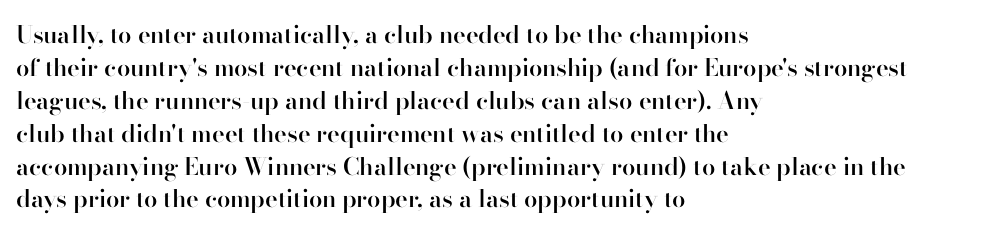
{"italic": "no", "bold": "semi", "underline": "no", "align": "left", "line_spacing": "normal", "line_spacing_ratio": 1.37, "letter_spacing": "normal", "letter_spacing_em": 0.0, "glyph_px": 24}
